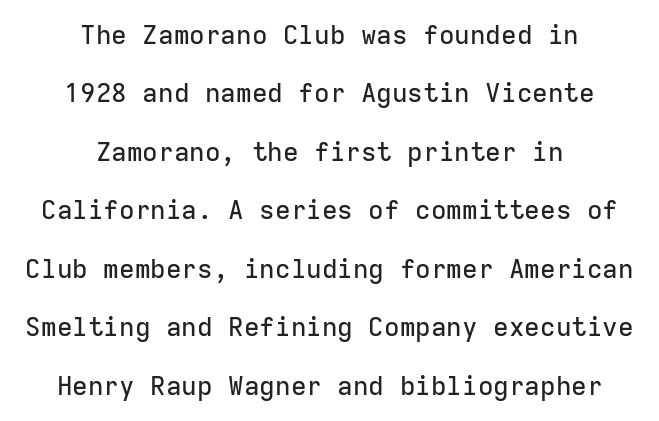
Both edges are ragged and mirror each other, which tells us the setting is centered. The face used here is rendered with its standard letterfit. Does the leading feel generous? Absolutely, it's lavish. The type sits square on the baseline with zero lean.
